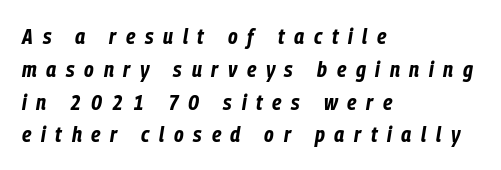
The image shows 22 px bold type, italic (leaning right); set left-aligned, normal line spacing (1.49x), unusually wide letter spacing (+0.44 em), not underlined.
